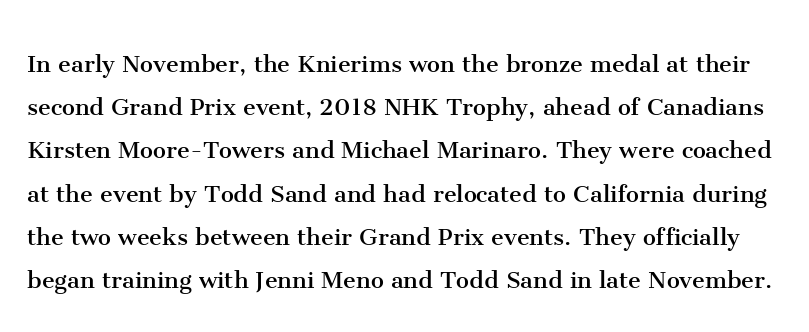
The image shows 29 px regular-weight serif type, upright; set normal line spacing (1.49x), normal letter spacing, not underlined; medium stroke contrast and a medium x-height.
